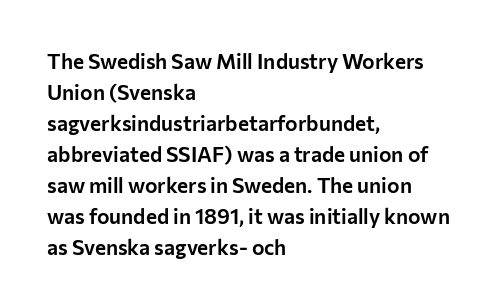
Does the copy run flush right? No — it runs flush left. The specimen reads as upright at a glance. Between one letter and the next there's only the usual sliver of space. The designer left line spacing at the default.
